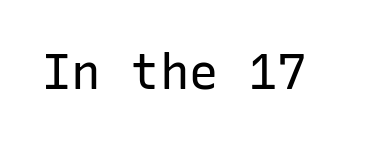
The image shows 49 px regular-weight sans-serif type, upright, monospaced; set normal letter spacing, not underlined; low stroke contrast and a medium x-height.
